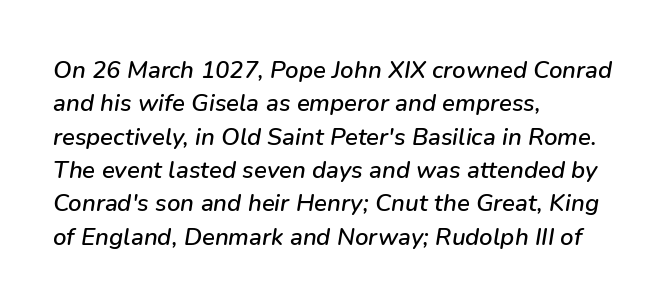
The paragraph has a hard left edge and a soft right edge. The passage shown has conventional tracking throughout. The passage shown leans; its letterforms are oblique. The space directly below the letters is spotless.
